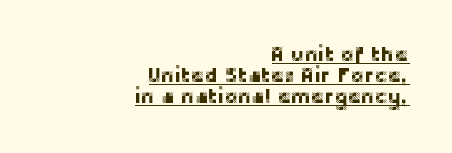
{"italic": "no", "underline": "yes", "align": "right", "line_spacing": "tight", "line_spacing_ratio": 1.04, "letter_spacing": "normal", "letter_spacing_em": 0.0, "glyph_px": 20}
